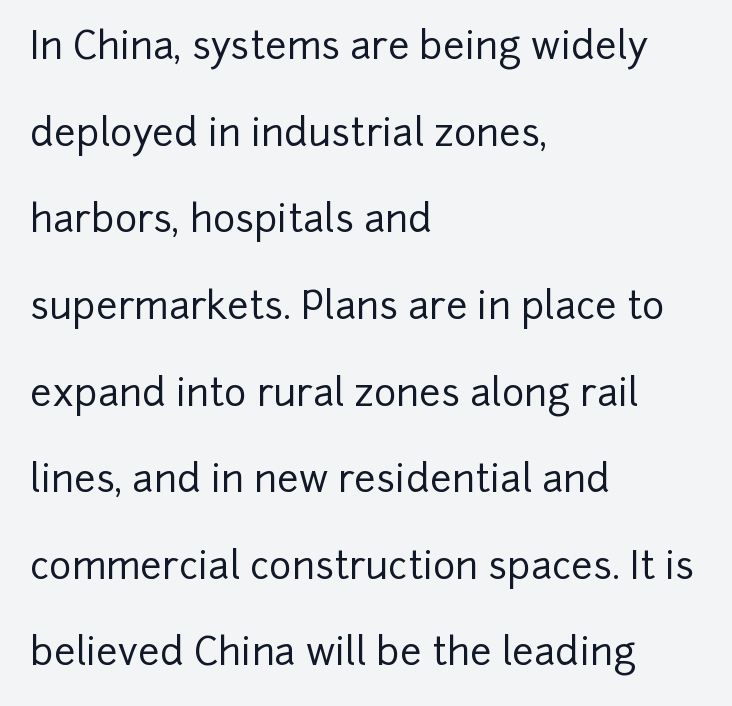
{"serif": "no", "italic": "no", "width": "normal", "stroke_contrast": "low", "x_height": "medium", "monospaced": "no", "underline": "no", "align": "left", "line_spacing": "loose", "line_spacing_ratio": 2.28, "letter_spacing": "normal", "letter_spacing_em": 0.0, "glyph_px": 38}
